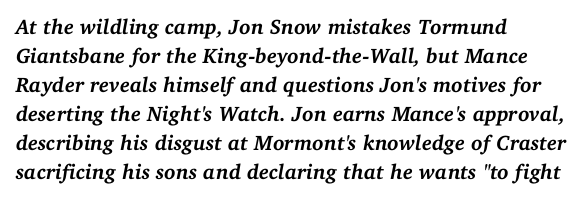
How are the letters spaced? Ordinarily, with no added tracking. Left-aligned paragraph, ragged on the right. Compared with ordinary roman type, these characters are visibly tilted. The glyphs have the mass of a bold cut.
